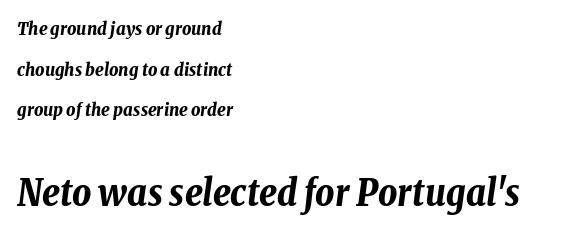
The image shows 37 px bold, condensed type, italic (leaning right); set left-aligned, loose line spacing (2.26x), normal letter spacing, not underlined; the second (bottom) block is 2.06x larger; low stroke contrast and a medium x-height.
